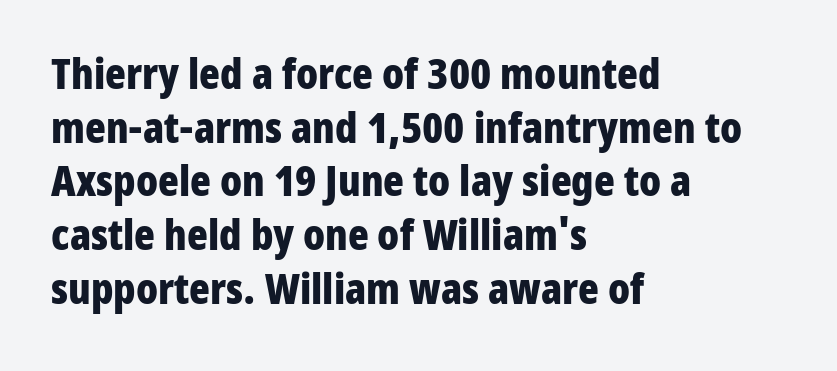
Short note: letters normally spaced. Leading: standard. Honestly, there is no underline to notice here at all. Note the varied advance widths — an 'i' is clearly narrower than an 'm'.
